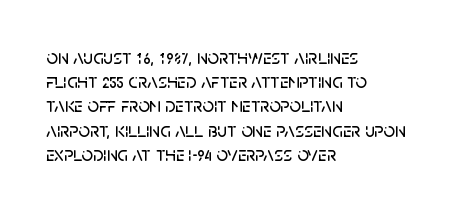
{"italic": "no", "underline": "no", "align": "left", "line_spacing_ratio": 1.21, "letter_spacing": "normal", "letter_spacing_em": 0.0, "glyph_px": 20}
